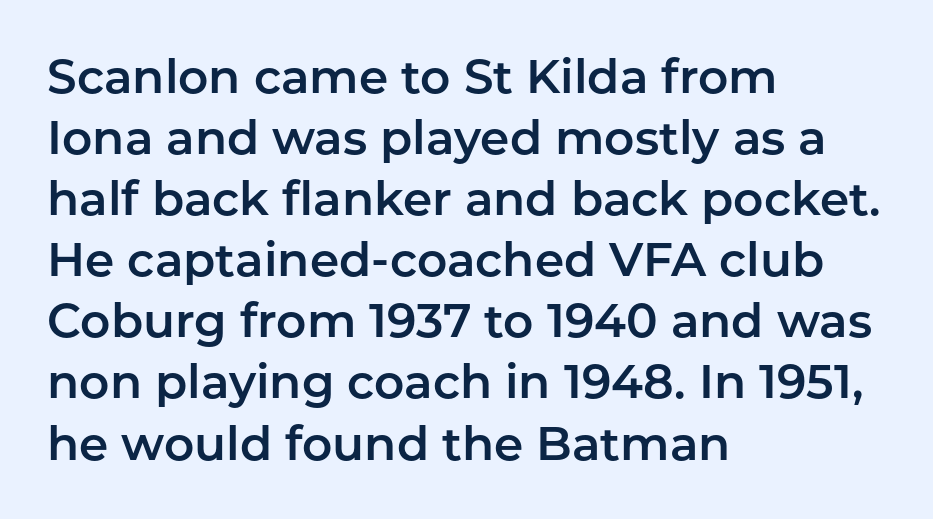
Q: Is the text italic (slanted)? A: No, it is upright.
Q: Is the typeface a serif or a sans-serif typeface? A: Sans-serif.
Q: Is the text underlined? A: No.
Q: How is the paragraph aligned? A: Left-aligned.
Q: Is the spacing between letters normal or unusually wide? A: Normal.
Q: Is the spacing between lines tight, normal or loose? A: Normal.
Q: Width (condensed, normal, or wide)? A: Normal.
Q: Stroke contrast? A: Low.
Q: x-height? A: Medium.
Q: Monospaced? A: No.
